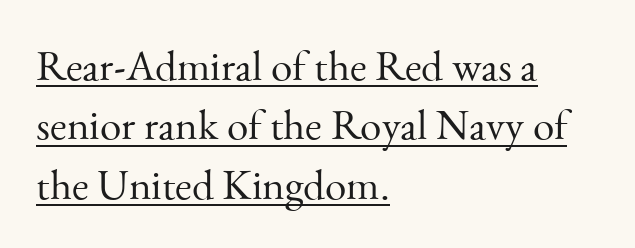
{"serif": "yes", "italic": "no", "bold": "no", "weight": "light", "width": "normal", "stroke_contrast": "medium", "x_height": "small", "monospaced": "no", "underline": "yes", "align": "left", "line_spacing": "normal", "line_spacing_ratio": 1.38, "letter_spacing": "normal", "letter_spacing_em": 0.0, "glyph_px": 43}
